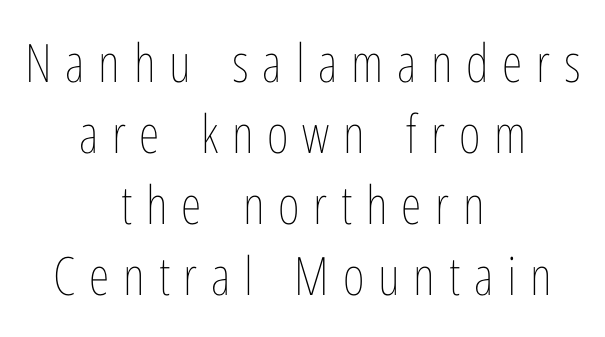
Q: Is the text bold? A: No.
Q: Is the text italic (slanted)? A: No, it is upright.
Q: Is the text underlined? A: No.
Q: How is the paragraph aligned? A: Centered.
Q: Is the spacing between letters normal or unusually wide? A: Unusually wide.
Q: Is the spacing between lines tight, normal or loose? A: Normal.
Q: Width (condensed, normal, or wide)? A: Condensed.
Q: Stroke contrast? A: Low.
Q: x-height? A: Medium.
Q: Monospaced? A: No.
